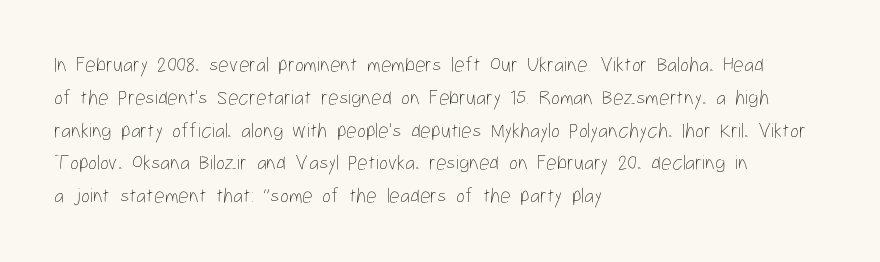
The image shows 21 px text type, upright; set left-aligned, normal line spacing (1.56x), normal letter spacing, not underlined.
